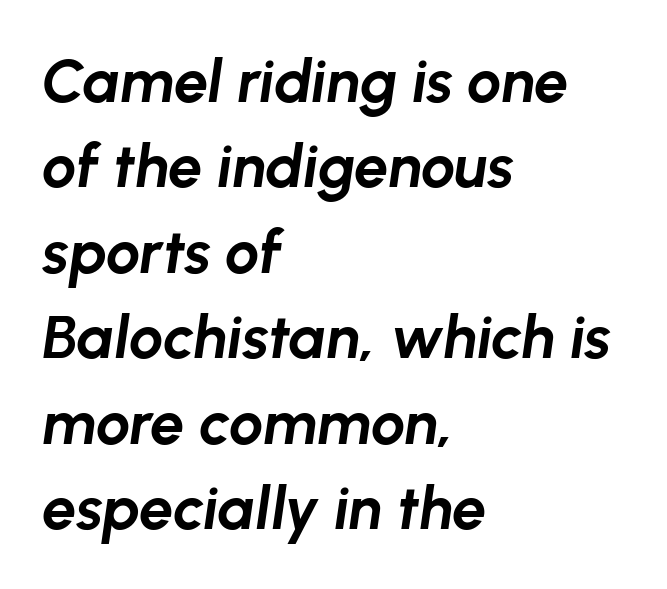
The image shows 61 px bold type, italic (leaning right); set left-aligned, normal line spacing (1.4x), normal letter spacing, not underlined; low stroke contrast and a medium x-height.
